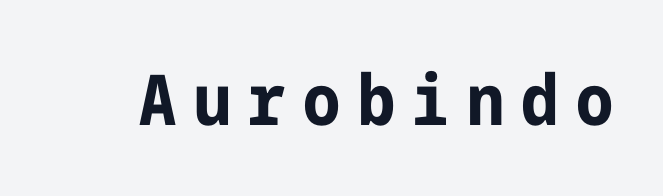
{"serif": "no", "italic": "no", "bold": "yes", "weight": "bold", "width": "condensed", "stroke_contrast": "low", "x_height": "medium", "underline": "no", "letter_spacing": "wide", "letter_spacing_em": 0.25, "glyph_px": 70}
